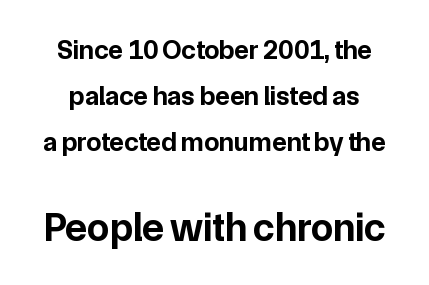
Compared with typical paragraphs, the rows here are spaced about the same. The rendering uses natural spacing where letterforms have individual widths. Does the lettering tilt? It doesn't — this is upright. In this sample the second text group is rendered at the bigger scale. The words here are not underlined.
